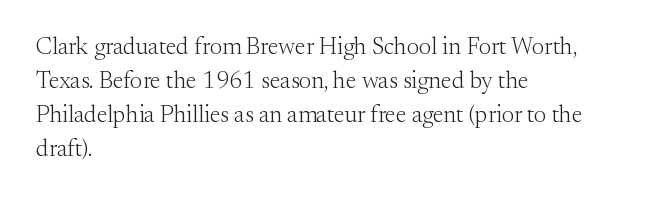
Q: Is the text bold? A: No.
Q: Is the text italic (slanted)? A: No, it is upright.
Q: Is the text underlined? A: No.
Q: How is the paragraph aligned? A: Left-aligned.
Q: Is the spacing between letters normal or unusually wide? A: Normal.
Q: Is the spacing between lines tight, normal or loose? A: Normal.
